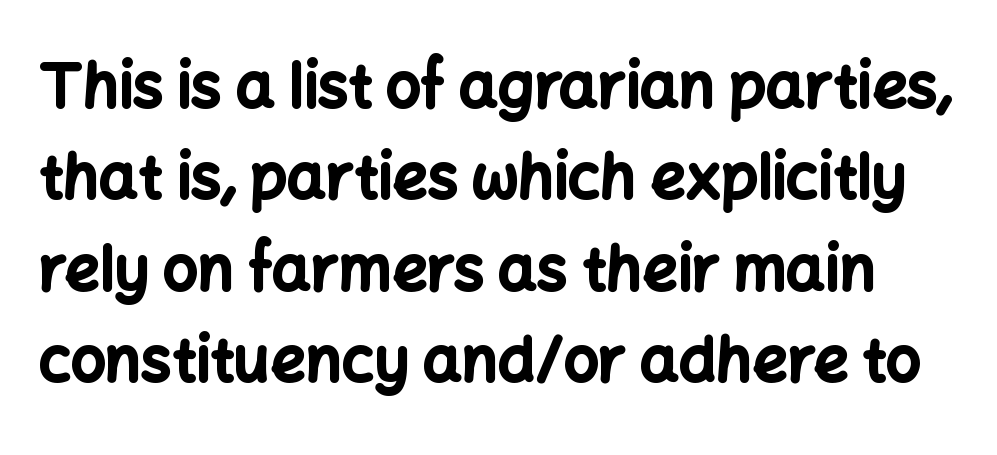
Each letter keeps its own natural width here, so spacing adapts to shape. In terms of posture, this sample is upright. Baseline-to-baseline distance is the conventional proportion of letter height. The foot of each line stays bare and open.
